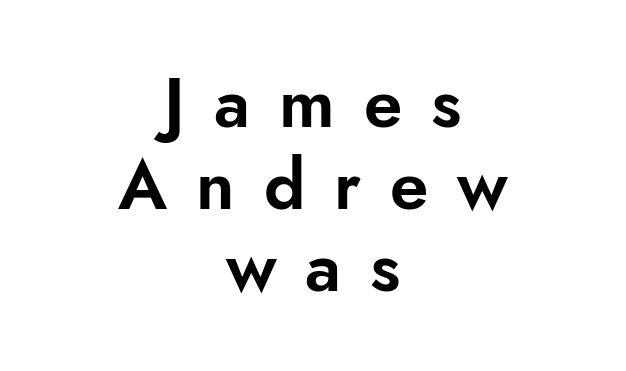
The image shows 69 px sans-serif type, upright; set centered, line spacing 1.19x, unusually wide letter spacing (+0.42 em), not underlined; low stroke contrast and a small x-height.
